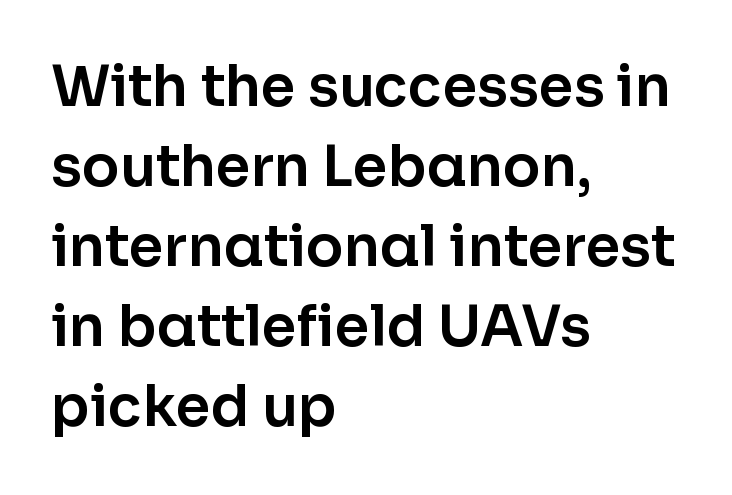
{"serif": "no", "italic": "no", "width": "normal", "stroke_contrast": "low", "x_height": "medium", "monospaced": "no", "underline": "no", "align": "left", "line_spacing": "normal", "line_spacing_ratio": 1.43, "letter_spacing": "normal", "letter_spacing_em": 0.0, "glyph_px": 56}
